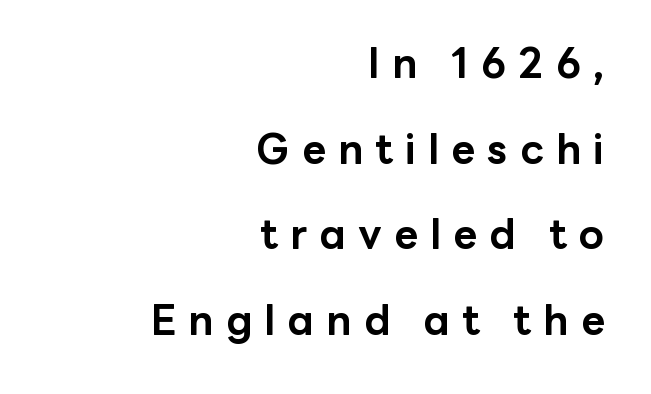
The leading is generous, giving the passage an open texture. The letters are bold, with thick, heavy strokes. Decoration check: the copy has no underline. If you drew a line through each stem, it would be perfectly vertical. Honestly, the letter spacing is so wide it's the main thing you notice. No feet cap the strokes, marking this as sans-serif type.
